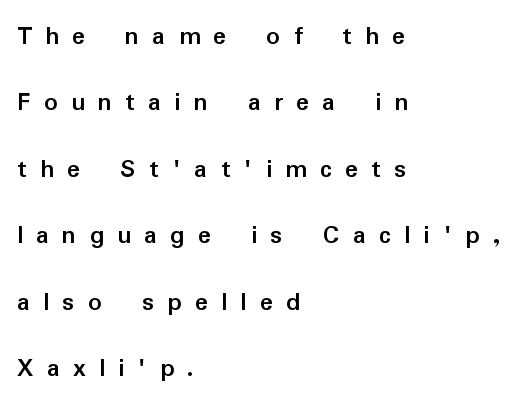
The image shows 27 px bold type, upright; set left-aligned, loose line spacing (2.46x), unusually wide letter spacing (+0.49 em), not underlined.
